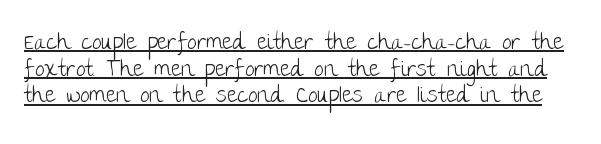
{"italic": "no", "bold": "no", "underline": "yes", "line_spacing_ratio": 1.21, "letter_spacing": "normal", "letter_spacing_em": 0.0, "glyph_px": 22}
